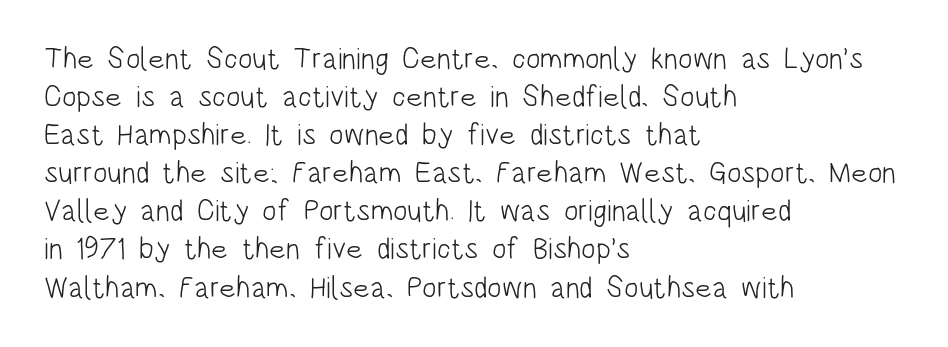
Q: Is the text bold? A: No.
Q: Is the text italic (slanted)? A: No, it is upright.
Q: Is the typeface a serif or a sans-serif typeface? A: Sans-serif.
Q: Is the text underlined? A: No.
Q: How is the paragraph aligned? A: Left-aligned.
Q: Is the spacing between letters normal or unusually wide? A: Normal.
Q: Is the spacing between lines tight, normal or loose? A: Normal.
Q: Width (condensed, normal, or wide)? A: Condensed.
Q: Stroke contrast? A: Low.
Q: x-height? A: Large.
Q: Monospaced? A: No.
